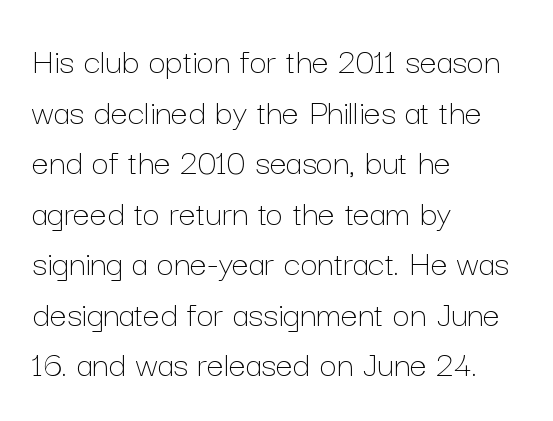
Q: Is the text bold? A: No.
Q: Is the text italic (slanted)? A: No, it is upright.
Q: Is the text underlined? A: No.
Q: How is the paragraph aligned? A: Left-aligned.
Q: Is the spacing between letters normal or unusually wide? A: Normal.
Q: Is the spacing between lines tight, normal or loose? A: Normal.
Q: Width (condensed, normal, or wide)? A: Normal.
Q: Stroke contrast? A: Low.
Q: x-height? A: Medium.
Q: Monospaced? A: No.
